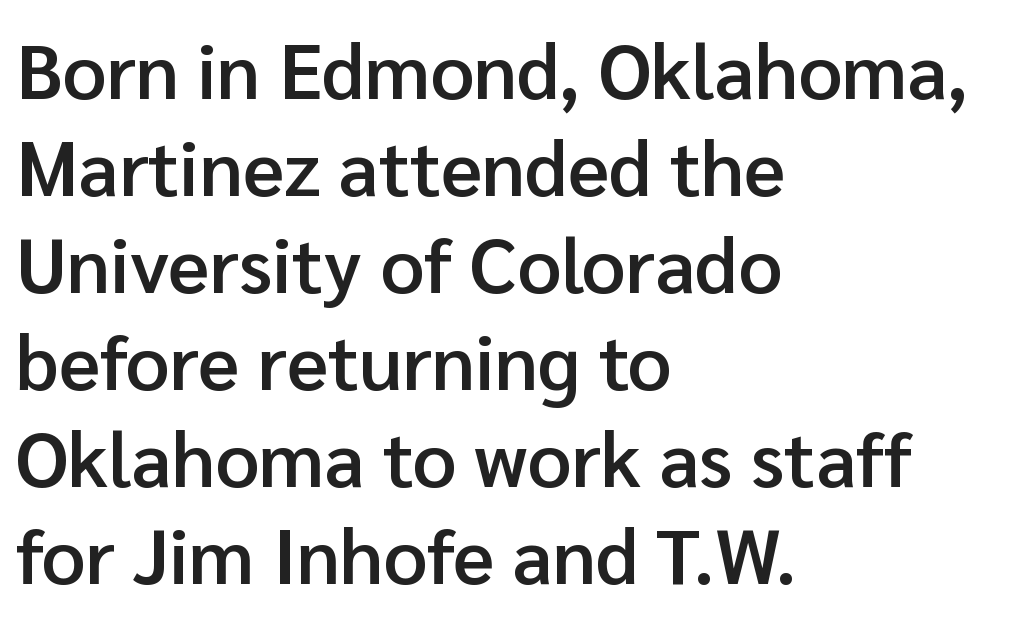
The image shows 77 px semibold sans-serif type, upright; set left-aligned, normal line spacing (1.26x), normal letter spacing, not underlined; low stroke contrast and a medium x-height.
